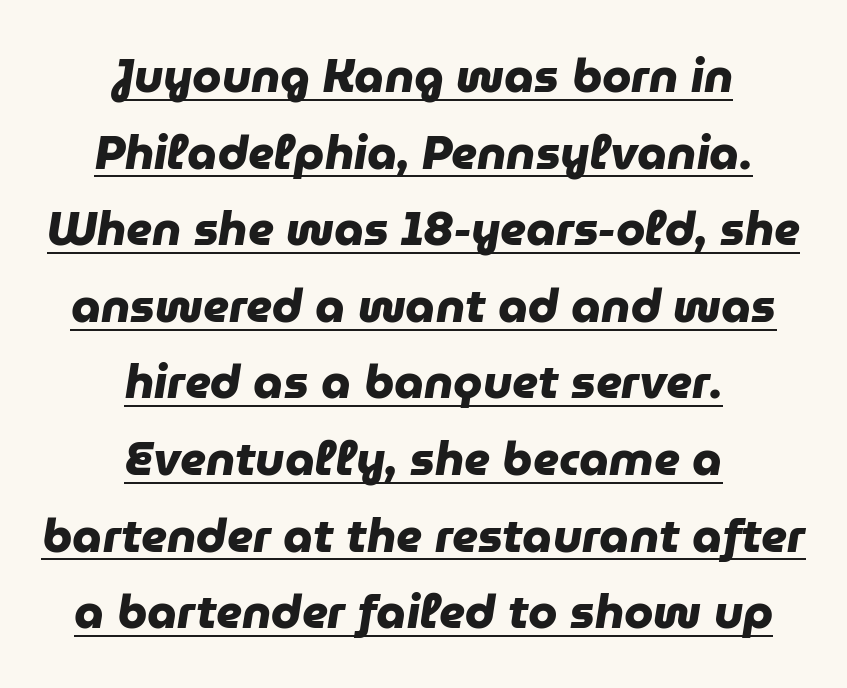
Q: Is the text bold? A: Yes.
Q: Is the typeface a serif or a sans-serif typeface? A: Sans-serif.
Q: Is the text underlined? A: Yes.
Q: How is the paragraph aligned? A: Centered.
Q: Is the spacing between letters normal or unusually wide? A: Normal.
Q: Is the spacing between lines tight, normal or loose? A: Normal.
Q: Width (condensed, normal, or wide)? A: Normal.
Q: Stroke contrast? A: Low.
Q: x-height? A: Medium.
Q: Monospaced? A: No.
